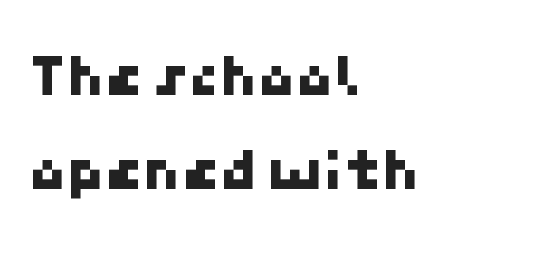
No extra tracking has been applied to these lines. The words here are not underlined. The typesetter chose a ragged-right arrangement here. This sample uses a sans-serif face.
